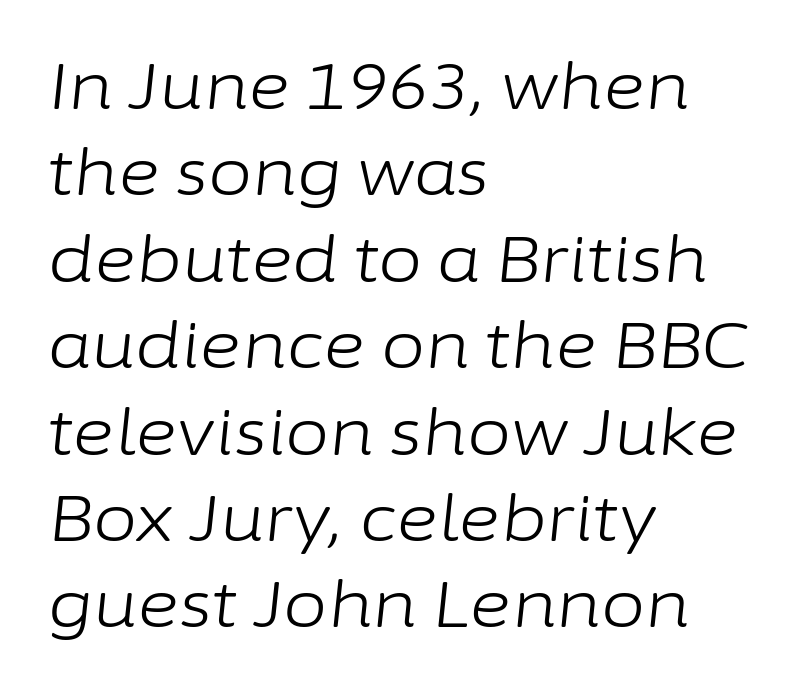
Q: Is the text bold? A: No.
Q: Is the text italic (slanted)? A: Yes, it leans right by about 6 degrees.
Q: Is the text underlined? A: No.
Q: How is the paragraph aligned? A: Left-aligned.
Q: Is the spacing between letters normal or unusually wide? A: Normal.
Q: Is the spacing between lines tight, normal or loose? A: Normal.
Q: Width (condensed, normal, or wide)? A: Normal.
Q: Stroke contrast? A: Low.
Q: x-height? A: Medium.
Q: Monospaced? A: No.
